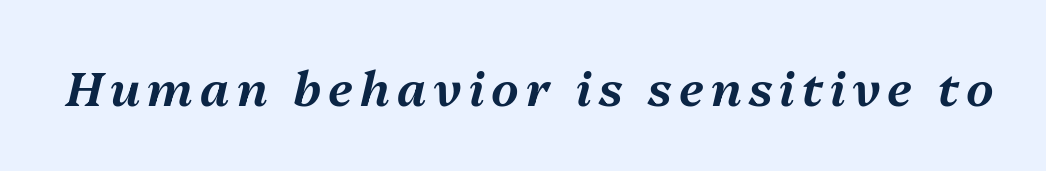
Q: Is the text italic (slanted)? A: Yes, it leans right by about 13 degrees.
Q: Is the text underlined? A: No.
Q: Width (condensed, normal, or wide)? A: Normal.
Q: Stroke contrast? A: Medium.
Q: x-height? A: Medium.
Q: Monospaced? A: No.
